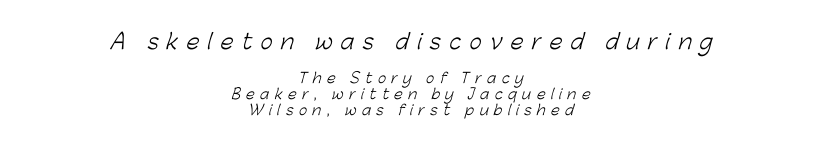
{"bold": "no", "underline": "no", "align": "center", "line_spacing": "tight", "line_spacing_ratio": 1.15, "letter_spacing": "wide", "letter_spacing_em": 0.39, "larger_block": "first", "size_ratio": 1.5, "glyph_px": 21}
